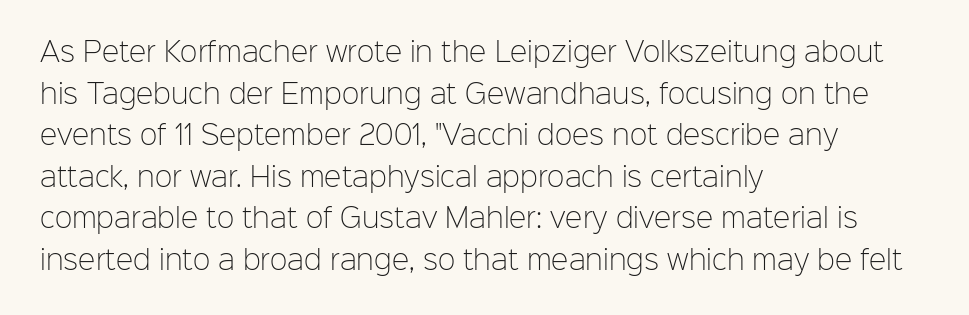
{"italic": "no", "bold": "no", "underline": "no", "align": "left", "line_spacing": "normal", "line_spacing_ratio": 1.6, "letter_spacing": "normal", "letter_spacing_em": 0.0, "glyph_px": 26}
